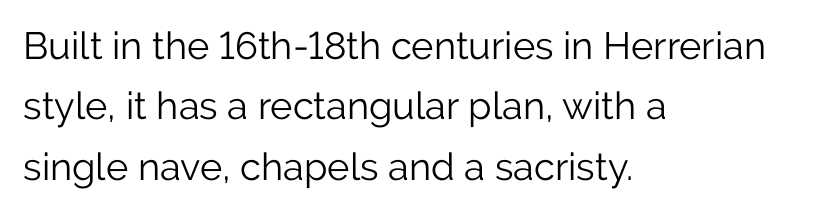
{"serif": "no", "italic": "no", "bold": "no", "weight": "light", "width": "normal", "stroke_contrast": "low", "x_height": "medium", "monospaced": "no", "underline": "no", "align": "left", "line_spacing": "normal", "line_spacing_ratio": 1.59, "letter_spacing": "normal", "letter_spacing_em": 0.0, "glyph_px": 38}
